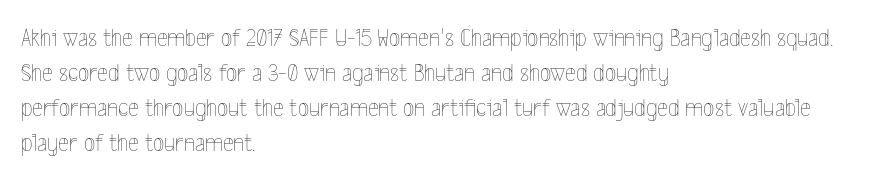
{"italic": "no", "bold": "no", "underline": "no", "align": "left", "line_spacing": "normal", "line_spacing_ratio": 1.35, "letter_spacing": "normal", "letter_spacing_em": 0.0, "glyph_px": 26}
